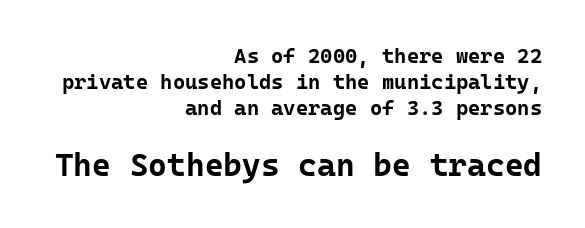
Q: Is the text bold? A: Yes.
Q: Is the text italic (slanted)? A: No, it is upright.
Q: Is the typeface a serif or a sans-serif typeface? A: Sans-serif.
Q: Is the text underlined? A: No.
Q: How is the paragraph aligned? A: Right-aligned.
Q: Is the spacing between letters normal or unusually wide? A: Normal.
Q: Which block of text is set in a larger size, the first (top) or the second (bottom)? A: The second (bottom) one.
Q: Width (condensed, normal, or wide)? A: Normal.
Q: Stroke contrast? A: Low.
Q: x-height? A: Medium.
Q: Monospaced? A: Yes.
